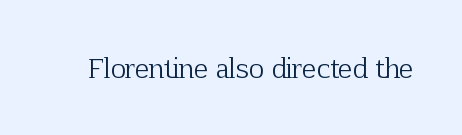
The image shows 26 px text type, upright; set normal letter spacing, not underlined.
